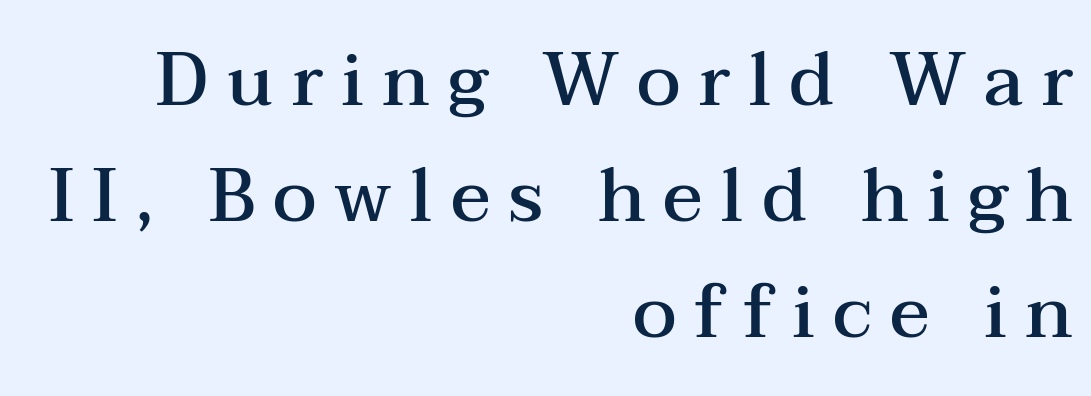
{"serif": "yes", "italic": "no", "bold": "semi", "weight": "semibold", "width": "wide", "stroke_contrast": "medium", "x_height": "medium", "monospaced": "no", "underline": "no", "align": "right", "line_spacing": "normal", "line_spacing_ratio": 1.57, "letter_spacing": "wide", "letter_spacing_em": 0.24, "glyph_px": 74}
